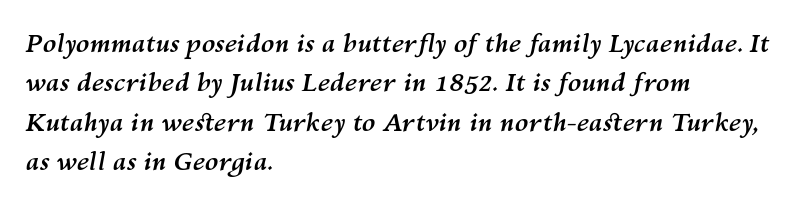
Is the letter spacing exaggerated? No — it looks like the ordinary default. Descenders are the only things crossing below the line. The whole block is typeset with a tilt. The rag falls on the right side of this text block. Quick note: interline space is typical.
